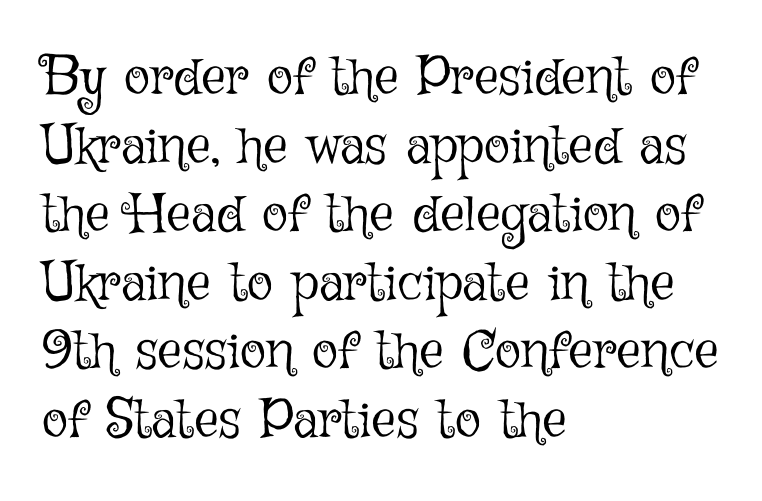
{"italic": "no", "bold": "no", "weight": "light", "width": "normal", "stroke_contrast": "low", "x_height": "medium", "monospaced": "no", "underline": "no", "align": "left", "line_spacing": "normal", "line_spacing_ratio": 1.27, "letter_spacing": "normal", "letter_spacing_em": 0.0, "glyph_px": 54}
